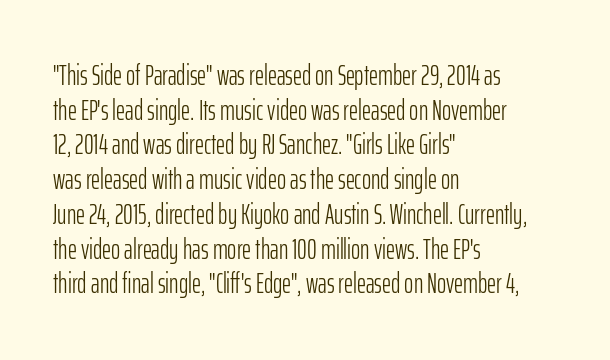
The image shows 28 px light, condensed sans-serif type, upright; set left-aligned, line spacing 1.24x, normal letter spacing, not underlined; low stroke contrast and a medium x-height.
